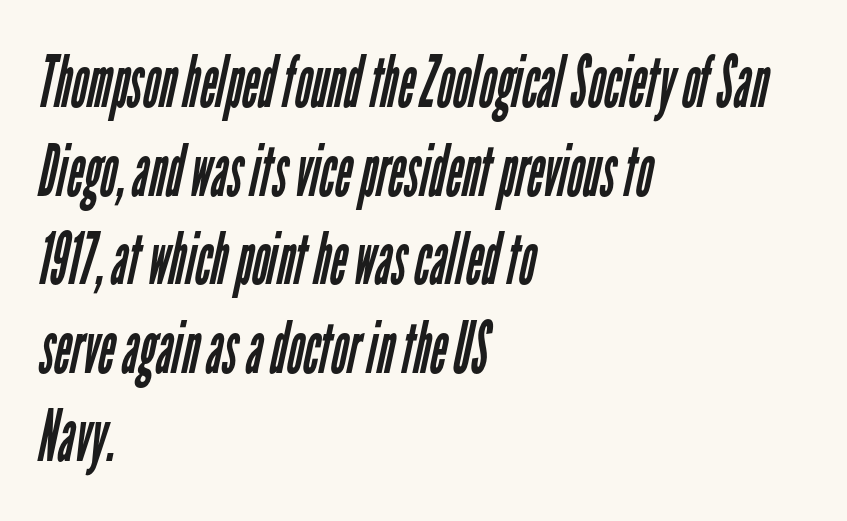
Where is the straight margin? On the left. This sample uses a sans-serif face. The zone under the glyphs is completely vacant. This sample has the flowing, uneven cadence of proportional lettering.
